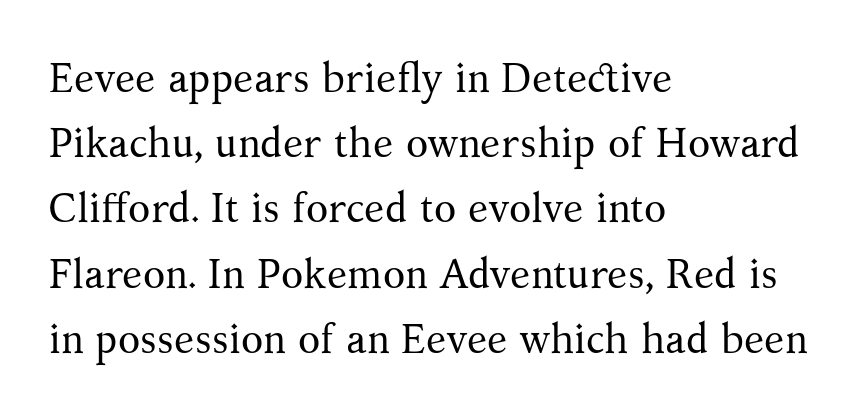
This sample uses a serif face. The lines sit at an ordinary, default distance from one another. Casual observation: everything's shoved over to the left. The space directly below the letters is spotless. These lines are rendered in a variable-pitch font.
